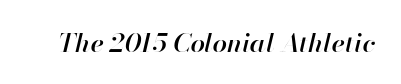
{"italic": "yes", "lean": "right", "slant_degrees": 13, "bold": "semi", "underline": "no", "letter_spacing": "normal", "letter_spacing_em": 0.0, "glyph_px": 26}
